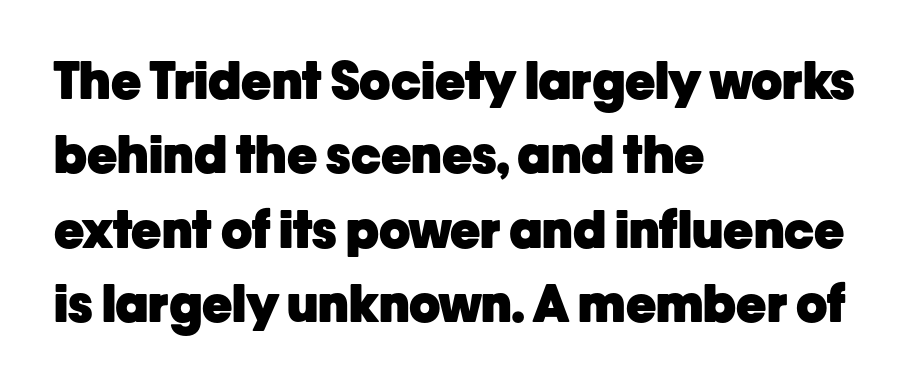
Does the copy run flush right? No — it runs flush left. One glance says typical: line gaps are just what's usual. Note the varied advance widths — an 'i' is clearly narrower than an 'm'. The font family rendered here belongs to the sans-serif group. In terms of letterspacing, this is plain default setting.
